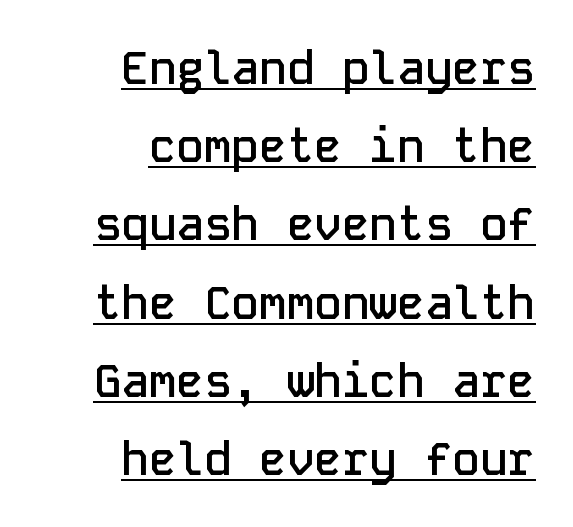
{"serif": "no", "italic": "no", "bold": "semi", "weight": "semibold", "width": "normal", "stroke_contrast": "low", "x_height": "medium", "monospaced": "yes", "underline": "yes", "align": "right", "line_spacing": "normal", "line_spacing_ratio": 1.7, "letter_spacing": "normal", "letter_spacing_em": 0.0, "glyph_px": 46}
